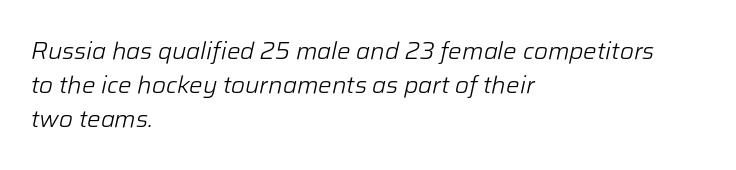
The image shows 24 px text type, italic (leaning right); set left-aligned, normal line spacing (1.42x), normal letter spacing, not underlined.
